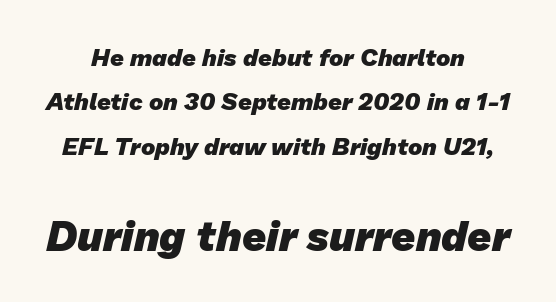
Q: Is the text bold? A: Yes.
Q: Is the typeface a serif or a sans-serif typeface? A: Sans-serif.
Q: Is the text underlined? A: No.
Q: Is the spacing between letters normal or unusually wide? A: Normal.
Q: Which block of text is set in a larger size, the first (top) or the second (bottom)? A: The second (bottom) one.
Q: Width (condensed, normal, or wide)? A: Normal.
Q: Stroke contrast? A: Low.
Q: x-height? A: Medium.
Q: Monospaced? A: No.
